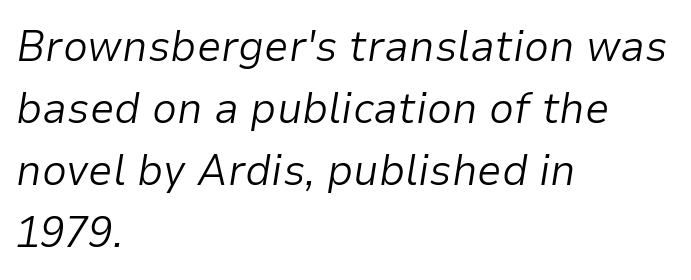
Type without underlining. Unbolded letterforms with no extra heft. Inter-character spacing is left at the font's built-in metrics. Vertical spacing — default. Horizontally, the lines are justified to the leading edge only.
